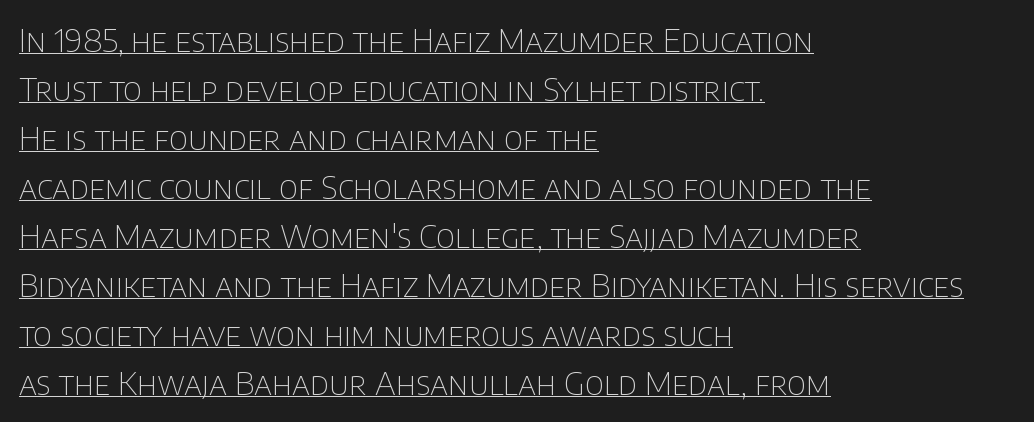
{"serif": "no", "italic": "no", "bold": "no", "weight": "thin", "width": "normal", "stroke_contrast": "low", "x_height": "large", "monospaced": "no", "underline": "yes", "align": "left", "line_spacing": "normal", "line_spacing_ratio": 1.53, "letter_spacing": "normal", "letter_spacing_em": 0.0, "glyph_px": 32}
